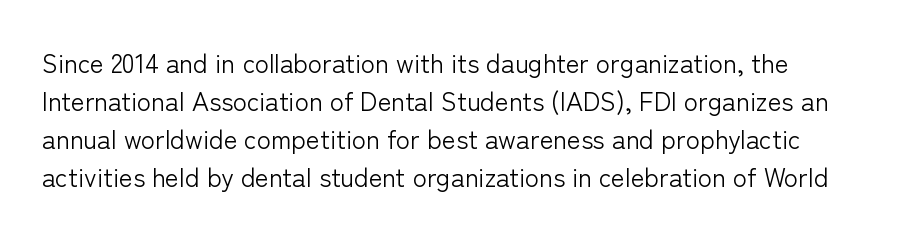
Visually the block forms a straight wall on the left and a jagged coastline on the right. Caption: standard tracking, unaltered. The type sits square on the baseline with zero lean. Weight: not bold — regular or lighter.
